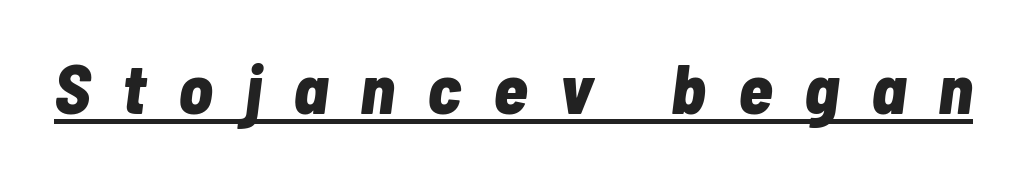
{"italic": "yes", "lean": "right", "slant_degrees": 7, "bold": "yes", "weight": "bold", "width": "condensed", "stroke_contrast": "low", "x_height": "medium", "monospaced": "no", "underline": "yes", "letter_spacing": "wide", "letter_spacing_em": 0.45, "glyph_px": 71}
